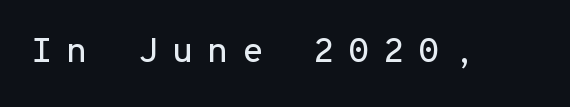
The image shows 35 px sans-serif type, upright, monospaced; set unusually wide letter spacing (+0.39 em), not underlined; low stroke contrast and a medium x-height.
